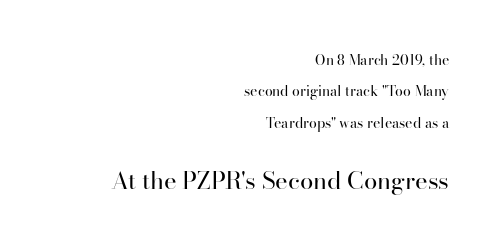
The image shows 24 px text type, upright; set right-aligned, loose line spacing (2.24x), normal letter spacing, not underlined; the second (bottom) block is 1.71x larger.
